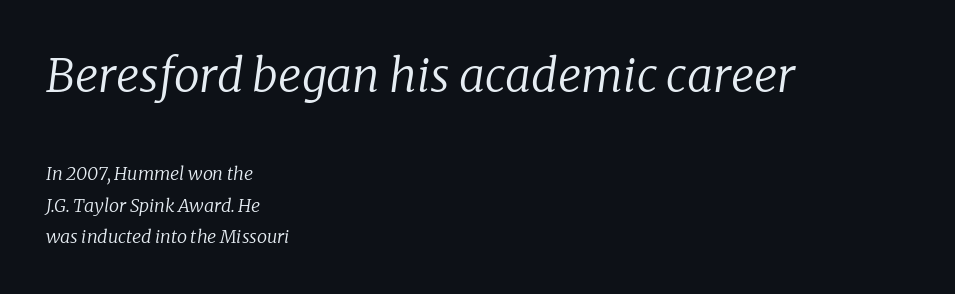
{"serif": "yes", "italic": "yes", "lean": "right", "slant_degrees": 8, "bold": "no", "weight": "regular", "width": "normal", "stroke_contrast": "low", "x_height": "medium", "monospaced": "no", "underline": "no", "align": "left", "line_spacing_ratio": 1.73, "letter_spacing": "normal", "letter_spacing_em": 0.0, "larger_block": "first", "size_ratio": 2.56, "glyph_px": 46}
